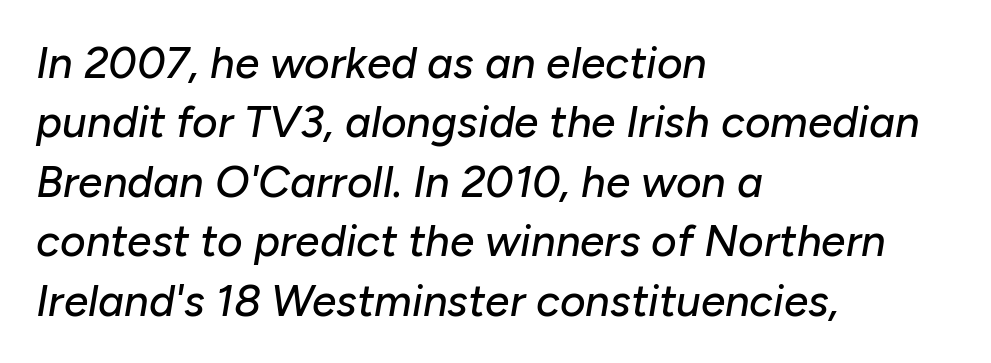
Q: Is the text italic (slanted)? A: Yes, it leans right by about 10 degrees.
Q: Is the text underlined? A: No.
Q: How is the paragraph aligned? A: Left-aligned.
Q: Is the spacing between letters normal or unusually wide? A: Normal.
Q: Is the spacing between lines tight, normal or loose? A: Normal.
Q: Width (condensed, normal, or wide)? A: Normal.
Q: Stroke contrast? A: Low.
Q: x-height? A: Medium.
Q: Monospaced? A: No.
